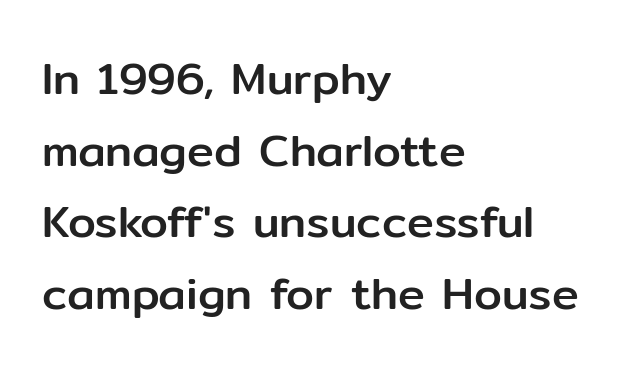
Compared with typical body copy, the letter spacing here is the same. Posture: upright roman. What kind of face is this? One without serifs — a sans. Regular leading. Caption: multi-line text, flush left, ragged right. Nobody drew a line under any word here.
